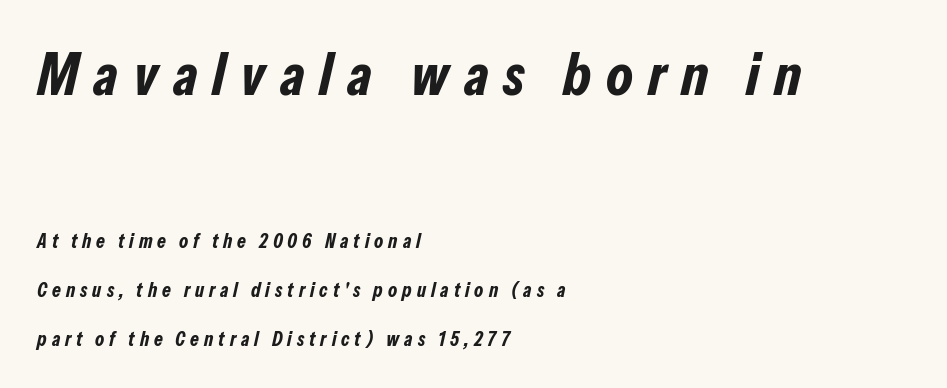
{"italic": "yes", "lean": "right", "slant_degrees": 13, "bold": "yes", "weight": "bold", "width": "condensed", "stroke_contrast": "low", "x_height": "medium", "monospaced": "no", "underline": "no", "align": "left", "line_spacing": "loose", "line_spacing_ratio": 2.44, "letter_spacing": "wide", "letter_spacing_em": 0.25, "larger_block": "first", "size_ratio": 2.95, "glyph_px": 59}
